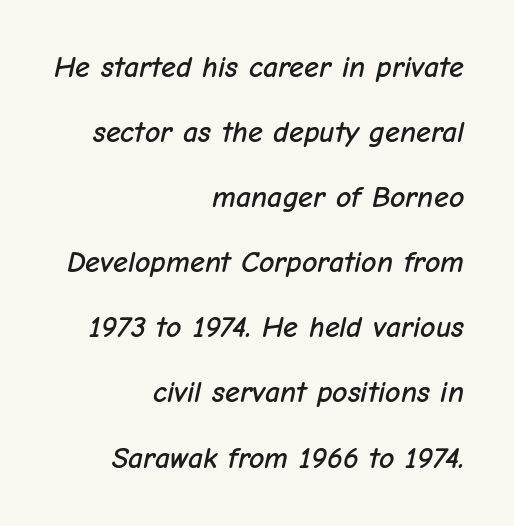
Q: Is the text italic (slanted)? A: Yes, it leans right by about 12 degrees.
Q: Is the text underlined? A: No.
Q: How is the paragraph aligned? A: Right-aligned.
Q: Is the spacing between letters normal or unusually wide? A: Normal.
Q: Is the spacing between lines tight, normal or loose? A: Loose.
Q: Width (condensed, normal, or wide)? A: Normal.
Q: Stroke contrast? A: Low.
Q: x-height? A: Medium.
Q: Monospaced? A: No.
